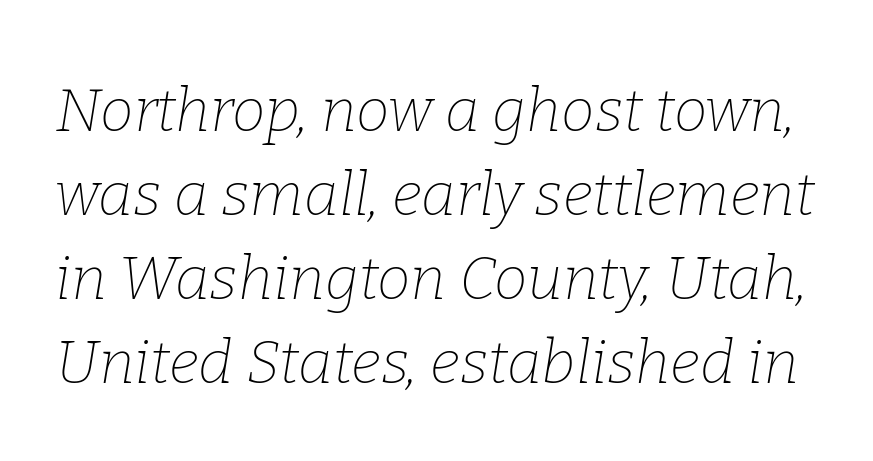
Q: Is the text bold? A: No.
Q: Is the text italic (slanted)? A: Yes, it leans right by about 9 degrees.
Q: Is the typeface a serif or a sans-serif typeface? A: Serif.
Q: Is the text underlined? A: No.
Q: Is the spacing between letters normal or unusually wide? A: Normal.
Q: Is the spacing between lines tight, normal or loose? A: Normal.
Q: Width (condensed, normal, or wide)? A: Normal.
Q: Stroke contrast? A: Low.
Q: x-height? A: Medium.
Q: Monospaced? A: No.
